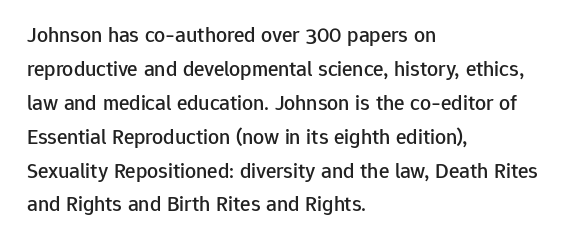
{"italic": "no", "underline": "no", "align": "left", "line_spacing": "normal", "line_spacing_ratio": 1.54, "letter_spacing": "normal", "letter_spacing_em": 0.0, "glyph_px": 22}
